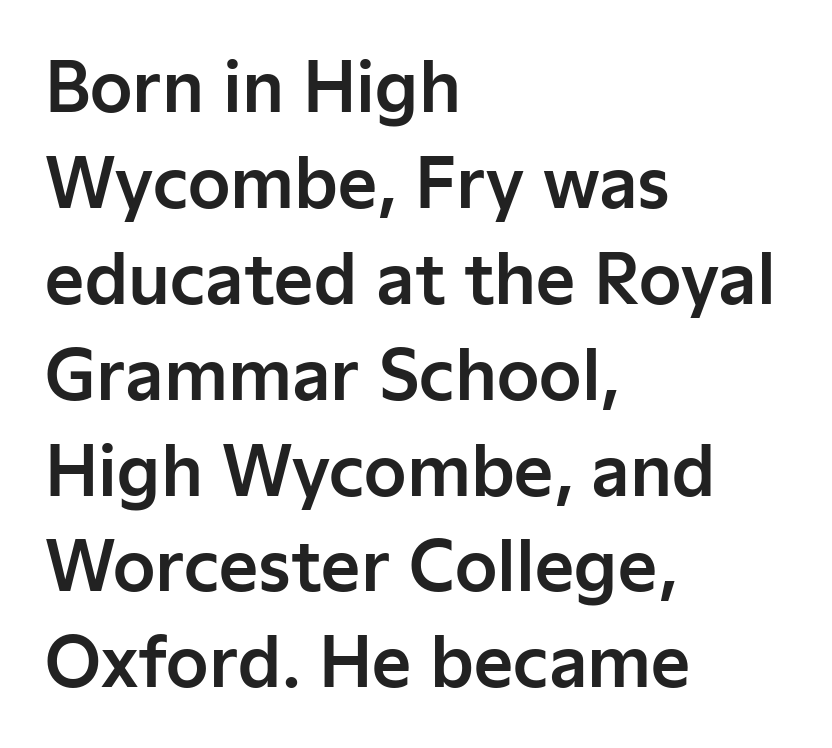
Q: Is the text italic (slanted)? A: No, it is upright.
Q: Is the typeface a serif or a sans-serif typeface? A: Sans-serif.
Q: Is the text underlined? A: No.
Q: How is the paragraph aligned? A: Left-aligned.
Q: Is the spacing between letters normal or unusually wide? A: Normal.
Q: Is the spacing between lines tight, normal or loose? A: Normal.
Q: Width (condensed, normal, or wide)? A: Normal.
Q: Stroke contrast? A: Low.
Q: x-height? A: Medium.
Q: Monospaced? A: No.
